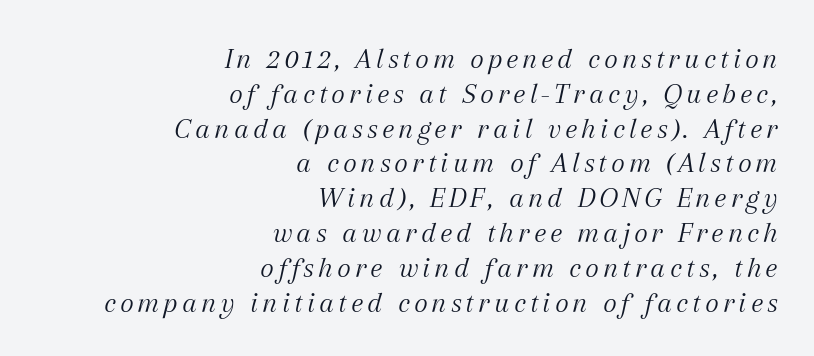
{"serif": "yes", "italic": "yes", "lean": "right", "slant_degrees": 12, "bold": "no", "weight": "light", "width": "normal", "stroke_contrast": "medium", "x_height": "medium", "monospaced": "no", "underline": "no", "align": "right", "line_spacing_ratio": 1.16, "glyph_px": 30}
